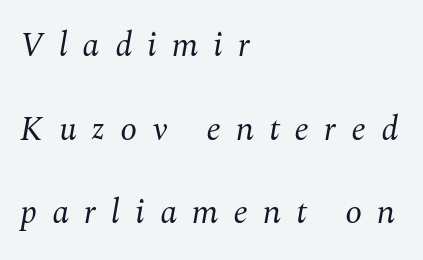
Q: Is the text bold? A: No.
Q: Is the text italic (slanted)? A: Yes, it leans right by about 10 degrees.
Q: Is the typeface a serif or a sans-serif typeface? A: Serif.
Q: Is the text underlined? A: No.
Q: How is the paragraph aligned? A: Left-aligned.
Q: Is the spacing between letters normal or unusually wide? A: Unusually wide.
Q: Is the spacing between lines tight, normal or loose? A: Loose.
Q: Width (condensed, normal, or wide)? A: Normal.
Q: Stroke contrast? A: Medium.
Q: x-height? A: Medium.
Q: Monospaced? A: No.
